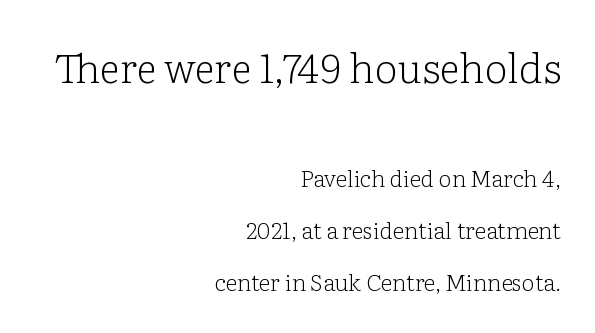
Q: Is the text bold? A: No.
Q: Is the text italic (slanted)? A: No, it is upright.
Q: Is the typeface a serif or a sans-serif typeface? A: Serif.
Q: Is the text underlined? A: No.
Q: How is the paragraph aligned? A: Right-aligned.
Q: Is the spacing between letters normal or unusually wide? A: Normal.
Q: Is the spacing between lines tight, normal or loose? A: Loose.
Q: Which block of text is set in a larger size, the first (top) or the second (bottom)? A: The first (top) one.
Q: Width (condensed, normal, or wide)? A: Normal.
Q: Stroke contrast? A: Low.
Q: x-height? A: Medium.
Q: Monospaced? A: No.
